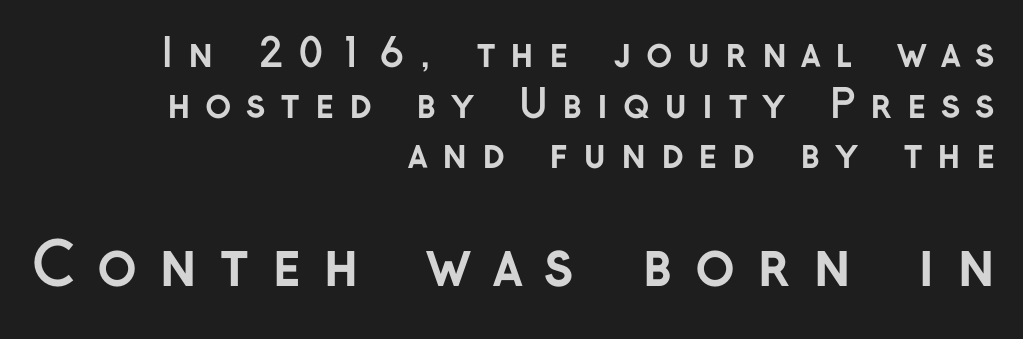
The image shows 59 px semibold sans-serif type, upright; set right-aligned, normal line spacing (1.3x), unusually wide letter spacing (+0.37 em), not underlined; the second (bottom) block is 1.51x larger; low stroke contrast and a medium x-height.
